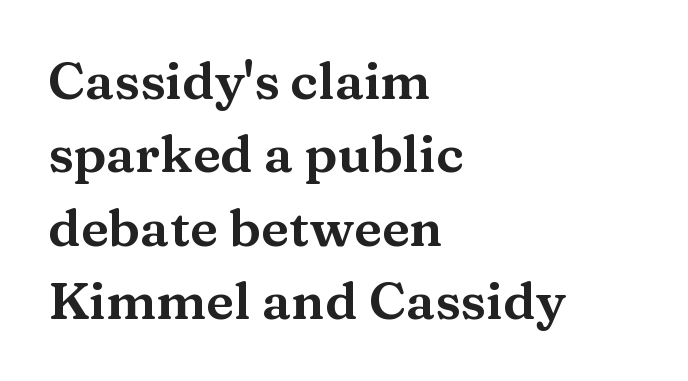
The passage shown is typeset with a serif family. Typeset ragged right — the left edge is the straight one. These lines were composed using upright roman letters. The gap between lines stays unmarked. There is no visible air inserted between adjacent glyphs. These lines sit exactly where default settings would place them.
